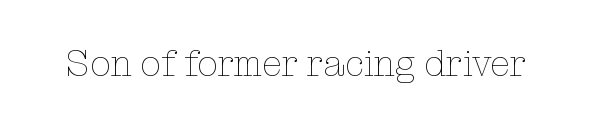
Looks like regular typesetting: each glyph gets only the width it needs. The passage shown is not bold in any degree. These lines keep a tight, regular rhythm from letter to letter. The font's upright variant was chosen for this text. Just letters on the line, the space beneath them empty.
